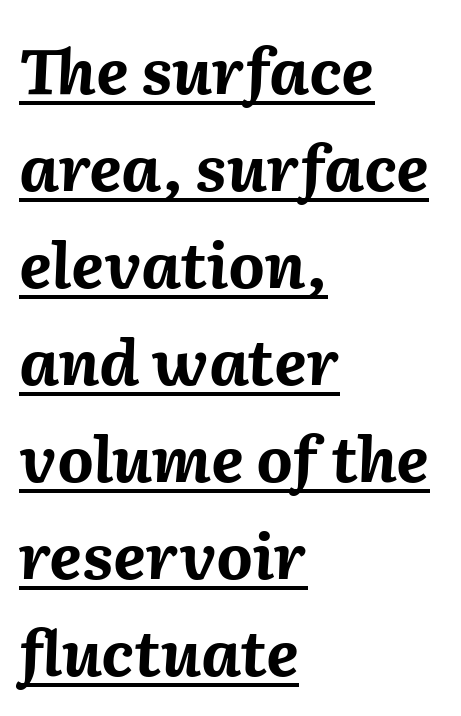
The image shows 63 px bold type, italic (leaning right); set left-aligned, normal line spacing (1.54x), normal letter spacing, underlined; medium stroke contrast and a medium x-height.
